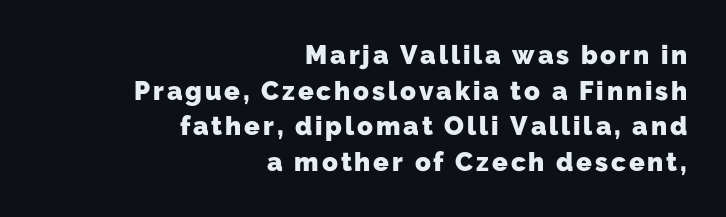
{"bold": "yes", "underline": "no", "align": "right", "line_spacing": "normal", "line_spacing_ratio": 1.37, "glyph_px": 26}
